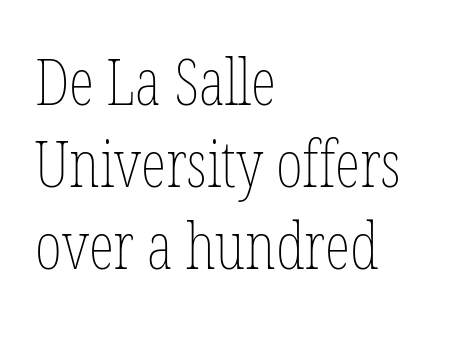
Descenders hang freely into open space. The strokes carry an ordinary text weight at most. This sample keeps an unexceptional amount of space between lines. These lines keep a tight, regular rhythm from letter to letter. Varying glyph widths throughout — classic text-font behaviour. The lines are quadded left.
